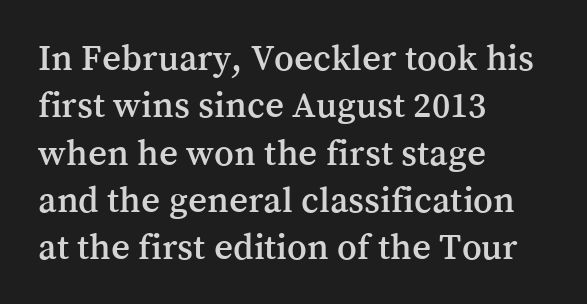
The image shows 37 px serif type, upright; set left-aligned, normal line spacing (1.28x), normal letter spacing, not underlined; medium stroke contrast and a medium x-height.
